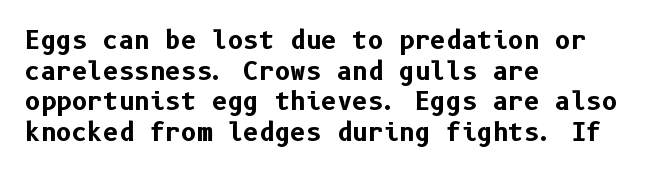
{"italic": "no", "bold": "yes", "underline": "no", "align": "left", "line_spacing": "normal", "line_spacing_ratio": 1.28, "letter_spacing": "normal", "letter_spacing_em": 0.0, "glyph_px": 24}
